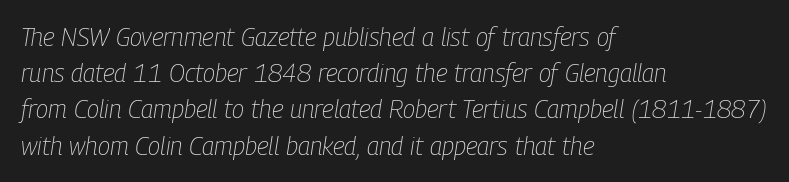
The image shows 25 px text type, italic (leaning right); set left-aligned, normal line spacing (1.45x), normal letter spacing, not underlined.
